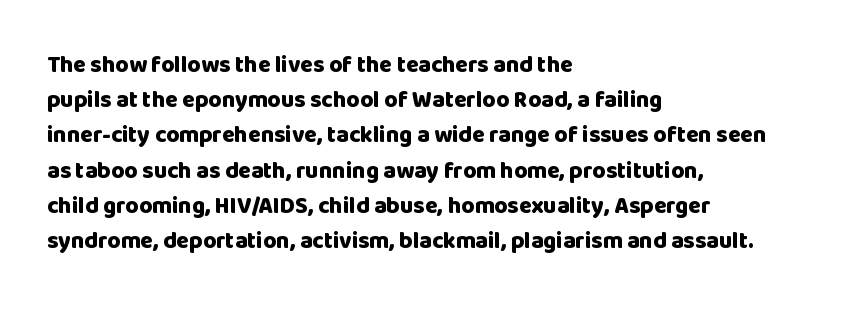
Q: Is the text bold? A: Yes.
Q: Is the text italic (slanted)? A: No, it is upright.
Q: Is the text underlined? A: No.
Q: How is the paragraph aligned? A: Left-aligned.
Q: Is the spacing between letters normal or unusually wide? A: Normal.
Q: Is the spacing between lines tight, normal or loose? A: Normal.
